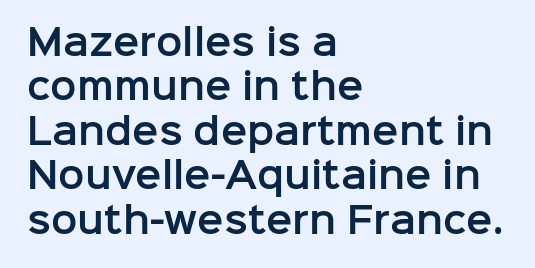
Q: Is the text italic (slanted)? A: No, it is upright.
Q: Is the typeface a serif or a sans-serif typeface? A: Sans-serif.
Q: Is the text underlined? A: No.
Q: How is the paragraph aligned? A: Left-aligned.
Q: Is the spacing between letters normal or unusually wide? A: Normal.
Q: Is the spacing between lines tight, normal or loose? A: Normal.
Q: Width (condensed, normal, or wide)? A: Normal.
Q: Stroke contrast? A: Low.
Q: x-height? A: Medium.
Q: Monospaced? A: No.
